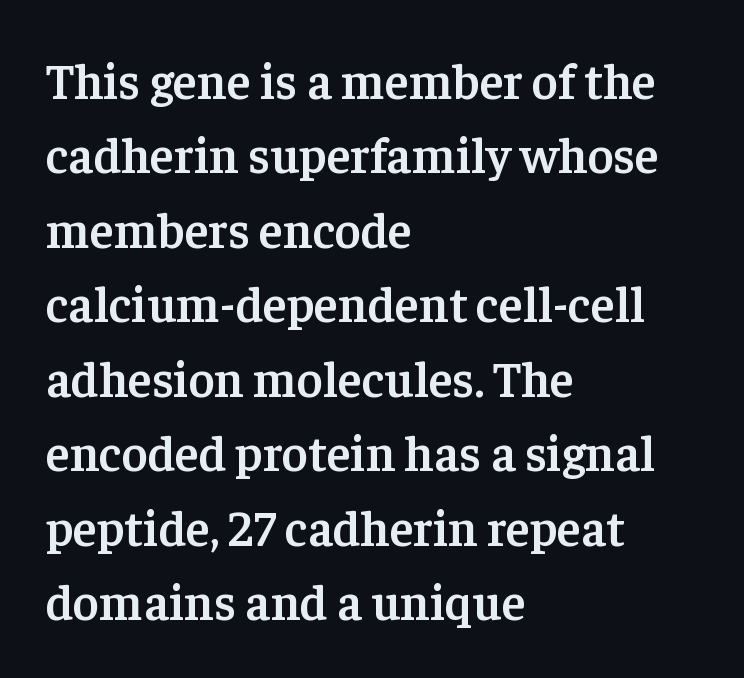
Q: Is the text bold? A: Semi-bold.
Q: Is the text italic (slanted)? A: No, it is upright.
Q: Is the typeface a serif or a sans-serif typeface? A: Serif.
Q: Is the text underlined? A: No.
Q: How is the paragraph aligned? A: Left-aligned.
Q: Is the spacing between letters normal or unusually wide? A: Normal.
Q: Is the spacing between lines tight, normal or loose? A: Normal.
Q: Width (condensed, normal, or wide)? A: Normal.
Q: Stroke contrast? A: Low.
Q: x-height? A: Medium.
Q: Monospaced? A: No.
